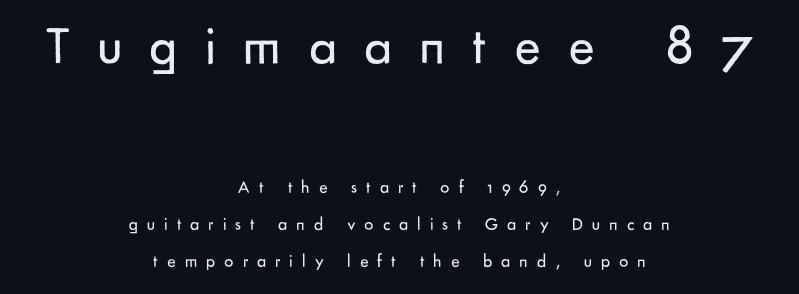
The image shows 55 px regular-weight sans-serif type, upright; set centered, loose line spacing (2.05x), unusually wide letter spacing (+0.5 em), not underlined; the first (top) block is 3.06x larger; low stroke contrast and a small x-height.
